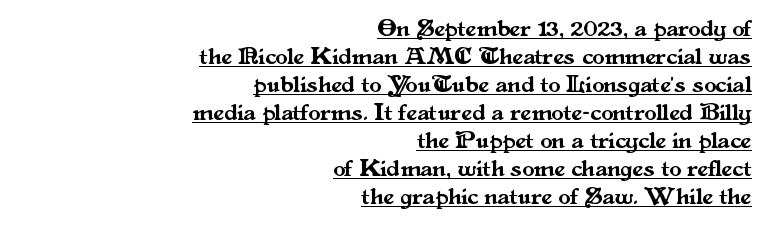
Q: Is the text italic (slanted)? A: No, it is upright.
Q: Is the text underlined? A: Yes.
Q: How is the paragraph aligned? A: Right-aligned.
Q: Is the spacing between letters normal or unusually wide? A: Normal.
